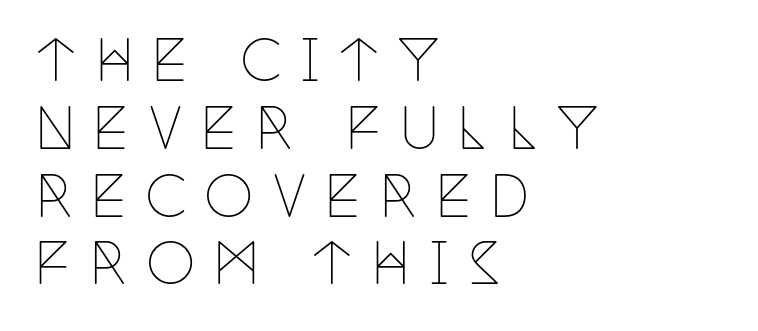
The gap between lines stays unmarked. This sample uses a serif face. The face used here is proportionally spaced, like ordinary book or web type. Is this a heavy cut? Hardly; it is regular or lighter.
